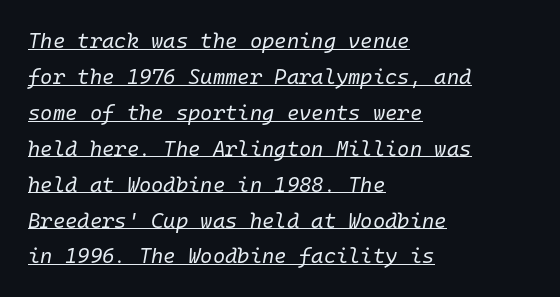
Compared with a typical body face, this is equally light or lighter still. Notice how the passage keeps a crisp vertical edge on the left only. Caption: standard tracking, unaltered. Italic: yes, the glyphs are oblique.
